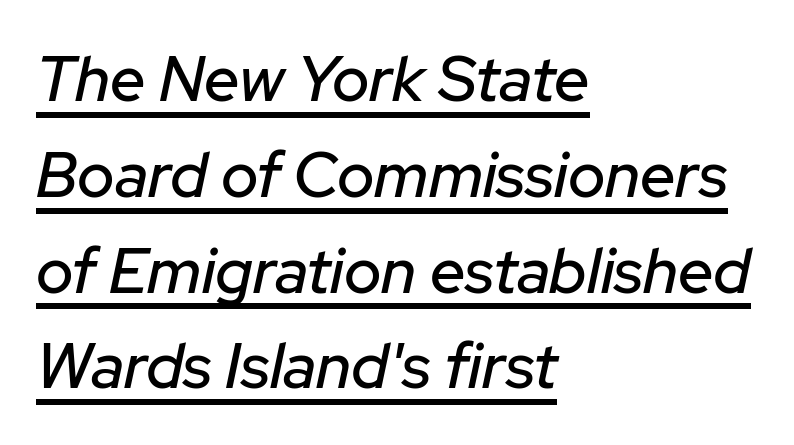
Q: Is the text italic (slanted)? A: Yes, it leans right by about 12 degrees.
Q: Is the text underlined? A: Yes.
Q: How is the paragraph aligned? A: Left-aligned.
Q: Is the spacing between letters normal or unusually wide? A: Normal.
Q: Is the spacing between lines tight, normal or loose? A: Normal.
Q: Width (condensed, normal, or wide)? A: Normal.
Q: Stroke contrast? A: Low.
Q: x-height? A: Medium.
Q: Monospaced? A: No.
